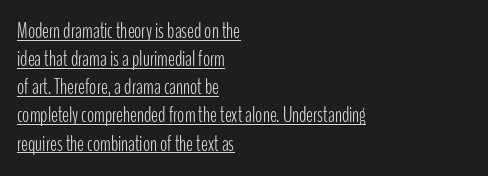
Is this a heavy cut? Hardly; it is regular or lighter. A baseline rule has been typeset under these characters. Every stem runs plumb, perpendicular to the baseline. The lines sit at an ordinary, default distance from one another. These lines are set flush left with a ragged right edge. Short note: letters normally spaced.
